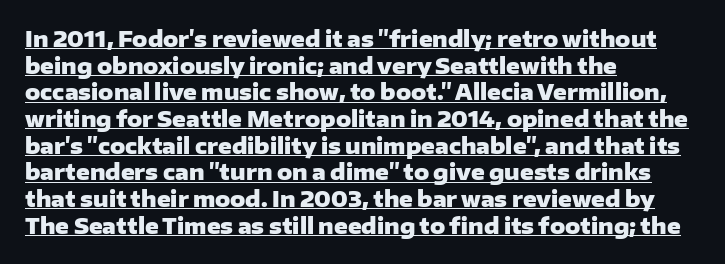
Q: Is the text bold? A: Yes.
Q: Is the text italic (slanted)? A: No, it is upright.
Q: Is the text underlined? A: Yes.
Q: How is the paragraph aligned? A: Left-aligned.
Q: Is the spacing between letters normal or unusually wide? A: Normal.
Q: Is the spacing between lines tight, normal or loose? A: Normal.
